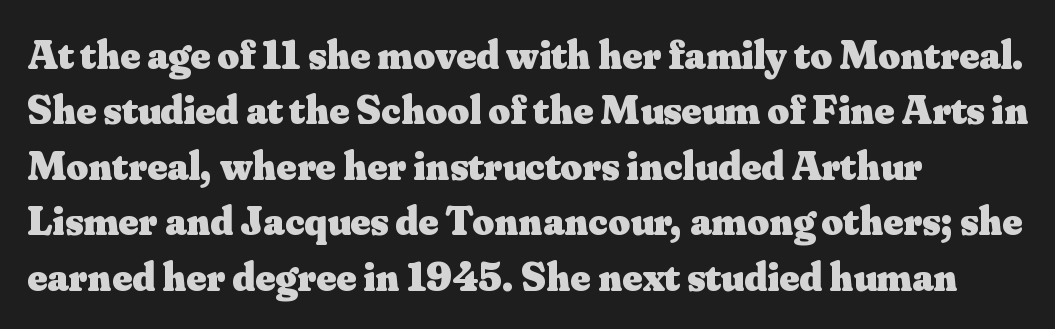
The image shows 42 px heavy serif type, upright; set left-aligned, normal line spacing (1.32x), normal letter spacing, not underlined; medium stroke contrast and a small x-height.
